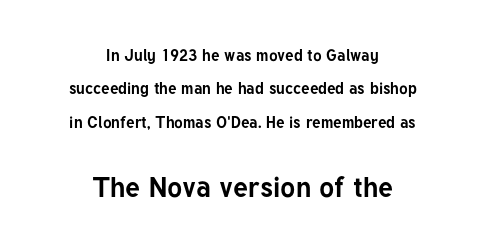
The image shows 28 px bold sans-serif type, upright; set centered, loose line spacing (2.09x), normal letter spacing, not underlined; the second (bottom) block is 1.75x larger; low stroke contrast and a medium x-height.
